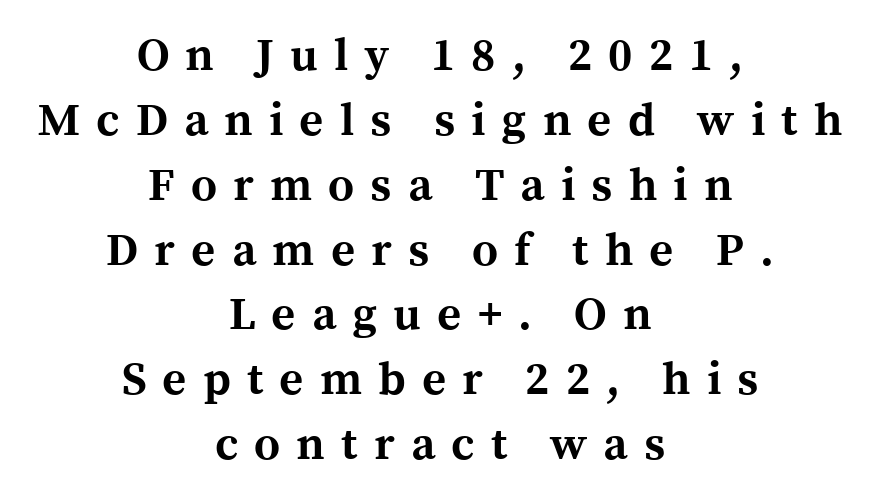
The image shows 46 px bold serif type, upright; set centered, normal line spacing (1.41x), unusually wide letter spacing (+0.35 em), not underlined; a medium x-height.
